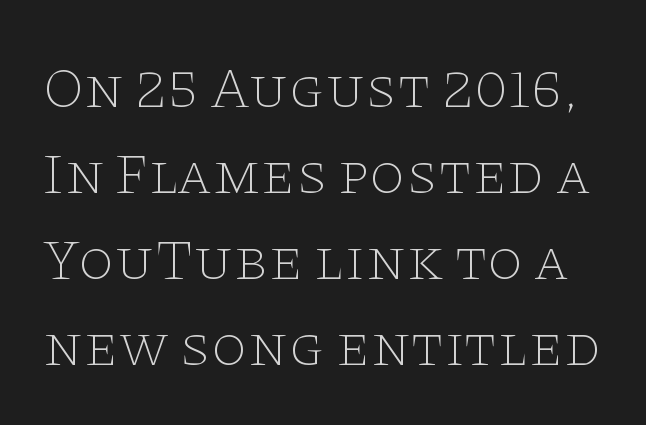
Q: Is the text bold? A: No.
Q: Is the text italic (slanted)? A: No, it is upright.
Q: Is the typeface a serif or a sans-serif typeface? A: Serif.
Q: Is the text underlined? A: No.
Q: Is the spacing between letters normal or unusually wide? A: Normal.
Q: Is the spacing between lines tight, normal or loose? A: Normal.
Q: Width (condensed, normal, or wide)? A: Wide.
Q: Stroke contrast? A: Low.
Q: x-height? A: Large.
Q: Monospaced? A: No.
